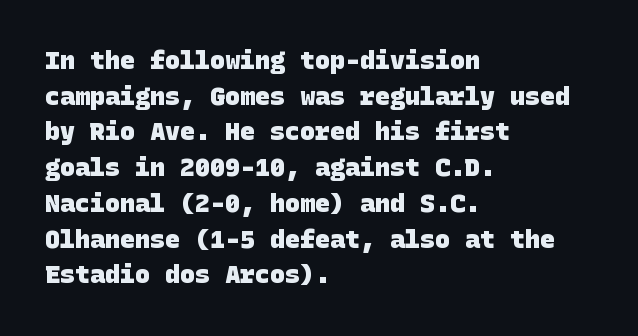
Does extra space separate the letters? No, they use regular spacing. Does the leading feel generous? No, just average. If you drew a ruler down the left edge, every line would touch it. The zone under the glyphs is completely vacant. Does the weight exceed regular? Yes, all the way to bold.
